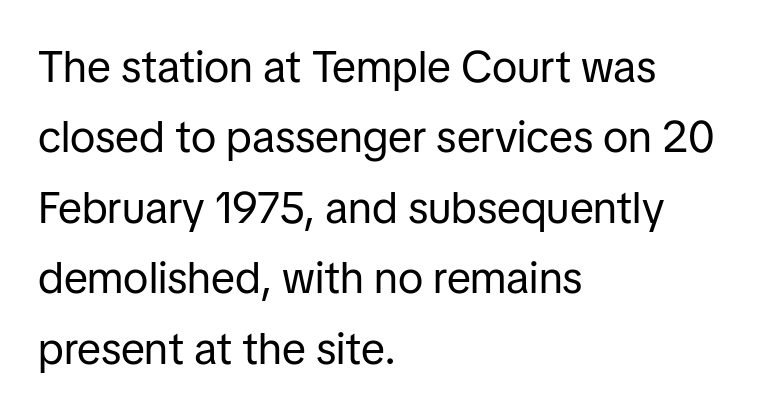
Q: Is the text bold? A: No.
Q: Is the text italic (slanted)? A: No, it is upright.
Q: Is the typeface a serif or a sans-serif typeface? A: Sans-serif.
Q: Is the text underlined? A: No.
Q: How is the paragraph aligned? A: Left-aligned.
Q: Is the spacing between letters normal or unusually wide? A: Normal.
Q: Is the spacing between lines tight, normal or loose? A: Normal.
Q: Width (condensed, normal, or wide)? A: Normal.
Q: Stroke contrast? A: Low.
Q: x-height? A: Medium.
Q: Monospaced? A: No.
